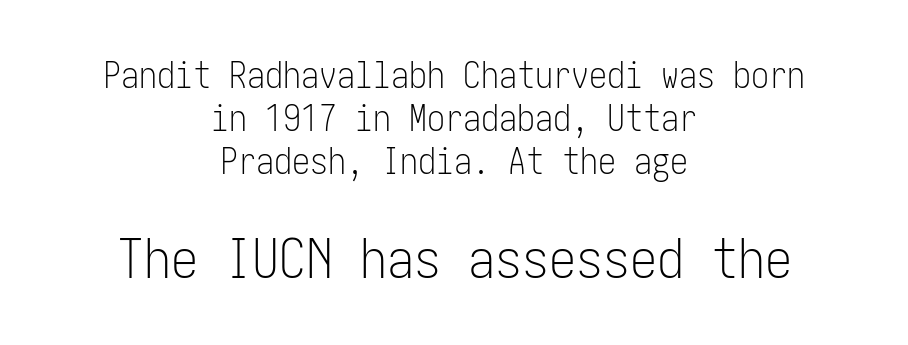
Q: Is the text bold? A: No.
Q: Is the text italic (slanted)? A: No, it is upright.
Q: Is the typeface a serif or a sans-serif typeface? A: Sans-serif.
Q: Is the text underlined? A: No.
Q: How is the paragraph aligned? A: Centered.
Q: Is the spacing between letters normal or unusually wide? A: Normal.
Q: Which block of text is set in a larger size, the first (top) or the second (bottom)? A: The second (bottom) one.
Q: Width (condensed, normal, or wide)? A: Condensed.
Q: Stroke contrast? A: Low.
Q: x-height? A: Medium.
